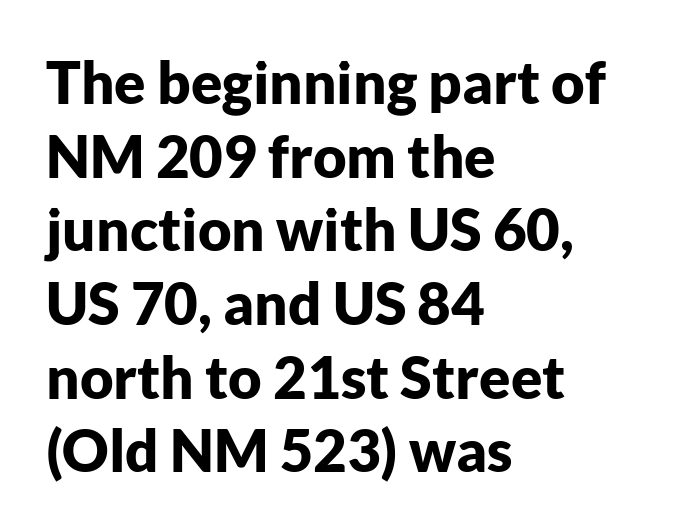
{"serif": "no", "italic": "no", "bold": "yes", "weight": "bold", "width": "normal", "stroke_contrast": "low", "x_height": "medium", "monospaced": "no", "underline": "no", "align": "left", "line_spacing": "normal", "line_spacing_ratio": 1.27, "letter_spacing": "normal", "letter_spacing_em": 0.0, "glyph_px": 58}
